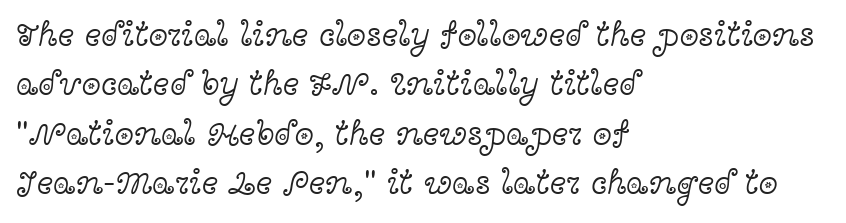
Leftover space on each line is placed entirely after the last word. Letterform terminals end in serifs throughout the passage. Is this a fixed-width face? No — the glyphs have proportional, varying widths. This rendering features lettering with no underline.
